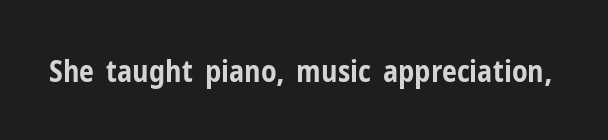
The image shows 30 px bold, condensed sans-serif type, upright; set normal letter spacing, not underlined; low stroke contrast and a medium x-height.
